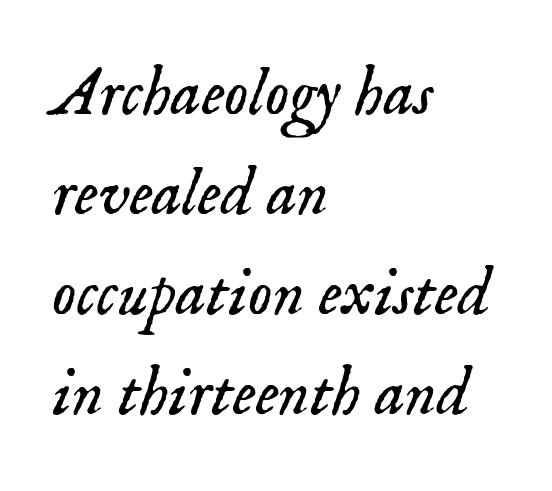
Note: serifs present on the glyphs. These lines stack with their left ends in a neat column. In terms of posture, this sample is oblique. The line-height multiplier appears to be the usual default. Looks like regular typesetting: each glyph gets only the width it needs.
